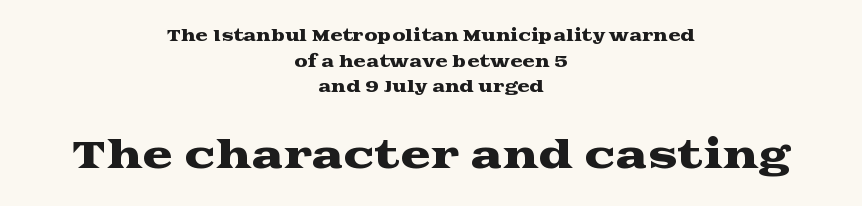
Q: Is the text italic (slanted)? A: No, it is upright.
Q: Is the typeface a serif or a sans-serif typeface? A: Serif.
Q: Is the text underlined? A: No.
Q: How is the paragraph aligned? A: Centered.
Q: Is the spacing between letters normal or unusually wide? A: Normal.
Q: Which block of text is set in a larger size, the first (top) or the second (bottom)? A: The second (bottom) one.
Q: Width (condensed, normal, or wide)? A: Wide.
Q: Stroke contrast? A: Medium.
Q: x-height? A: Medium.
Q: Monospaced? A: No.
